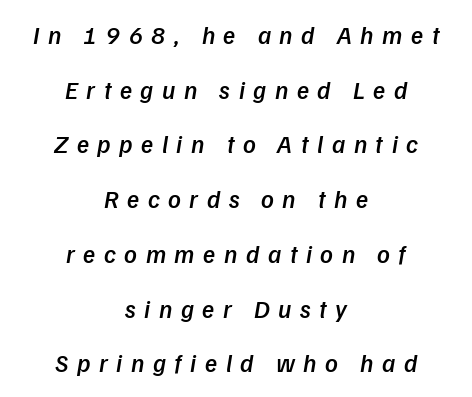
Q: Is the text bold? A: Semi-bold.
Q: Is the text italic (slanted)? A: Yes, it leans right by about 9 degrees.
Q: Is the text underlined? A: No.
Q: How is the paragraph aligned? A: Centered.
Q: Is the spacing between letters normal or unusually wide? A: Unusually wide.
Q: Is the spacing between lines tight, normal or loose? A: Loose.
